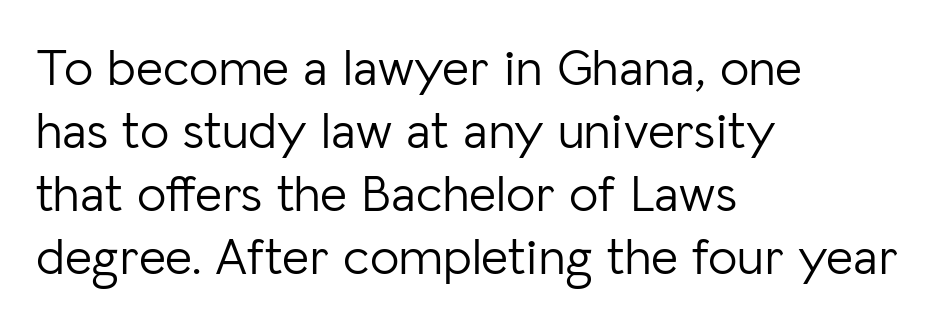
The ragged edge is on the right, which tells us the setting is flush left. The gap between lines stays unmarked. This sample uses plain, unmodified letter spacing. The rendering uses natural spacing where letterforms have individual widths.
